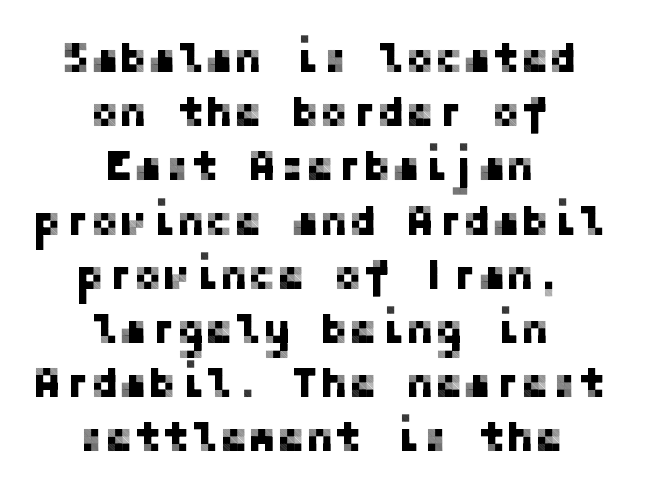
Q: Is the text italic (slanted)? A: No, it is upright.
Q: Is the typeface a serif or a sans-serif typeface? A: Sans-serif.
Q: Is the text underlined? A: No.
Q: How is the paragraph aligned? A: Centered.
Q: Is the spacing between letters normal or unusually wide? A: Normal.
Q: Is the spacing between lines tight, normal or loose? A: Normal.
Q: Width (condensed, normal, or wide)? A: Normal.
Q: Stroke contrast? A: Low.
Q: x-height? A: Medium.
